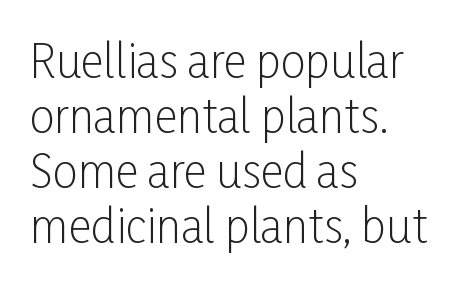
Q: Is the text bold? A: No.
Q: Is the text italic (slanted)? A: No, it is upright.
Q: Is the typeface a serif or a sans-serif typeface? A: Sans-serif.
Q: Is the text underlined? A: No.
Q: How is the paragraph aligned? A: Left-aligned.
Q: Is the spacing between letters normal or unusually wide? A: Normal.
Q: Width (condensed, normal, or wide)? A: Condensed.
Q: Stroke contrast? A: Low.
Q: x-height? A: Medium.
Q: Monospaced? A: No.
